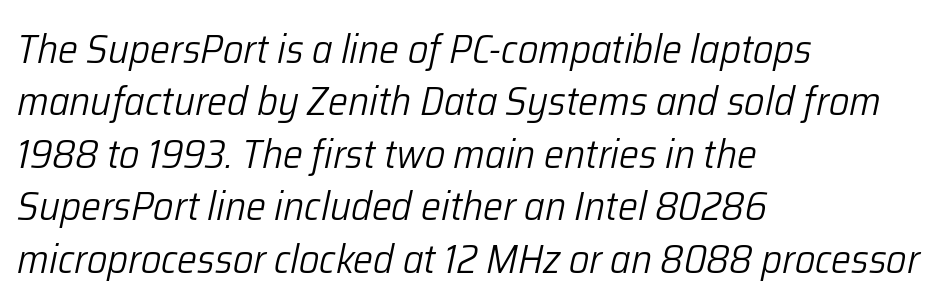
Q: Is the text bold? A: No.
Q: Is the text italic (slanted)? A: Yes, it leans right by about 12 degrees.
Q: Is the text underlined? A: No.
Q: How is the paragraph aligned? A: Left-aligned.
Q: Is the spacing between letters normal or unusually wide? A: Normal.
Q: Is the spacing between lines tight, normal or loose? A: Normal.
Q: Width (condensed, normal, or wide)? A: Normal.
Q: Stroke contrast? A: Low.
Q: x-height? A: Medium.
Q: Monospaced? A: No.
